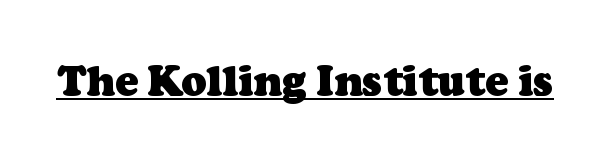
The image shows 42 px heavy serif type; set normal letter spacing, underlined; low stroke contrast and a medium x-height.
